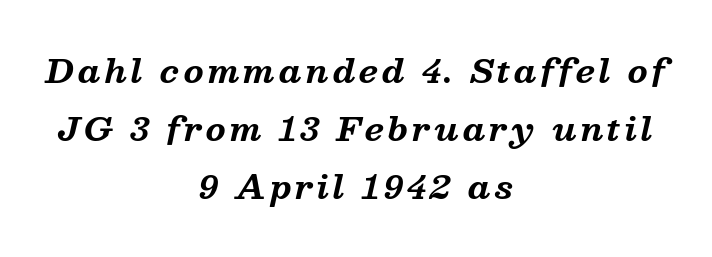
{"serif": "yes", "italic": "yes", "lean": "right", "slant_degrees": 13, "bold": "yes", "weight": "bold", "width": "normal", "stroke_contrast": "medium", "x_height": "medium", "monospaced": "no", "underline": "no", "align": "center", "line_spacing_ratio": 1.82, "glyph_px": 32}
